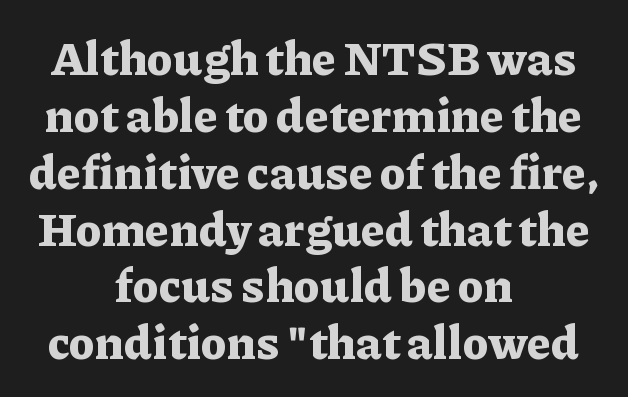
Does the type have serifs? Yes, each stem ends in a small foot. Layout note: lines centered. Short note: letters normally spaced. The glyphs have the mass of a bold cut. Underlining? Definitely not there. Here the designer chose a conventional face with non-uniform glyph widths.
